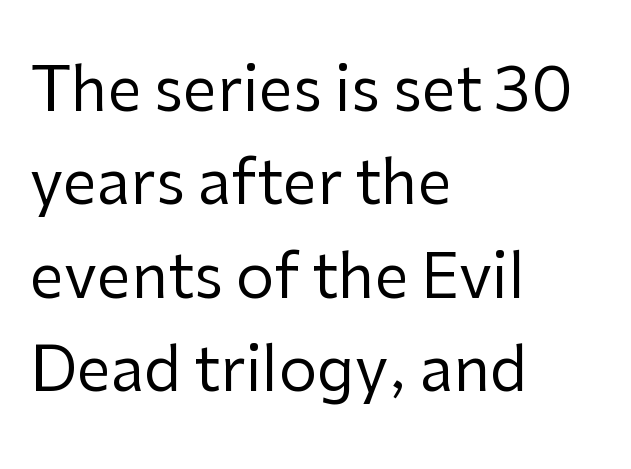
{"serif": "no", "italic": "no", "bold": "no", "weight": "regular", "width": "normal", "stroke_contrast": "low", "x_height": "medium", "monospaced": "no", "underline": "no", "align": "left", "line_spacing": "normal", "line_spacing_ratio": 1.53, "letter_spacing": "normal", "letter_spacing_em": 0.0, "glyph_px": 61}
